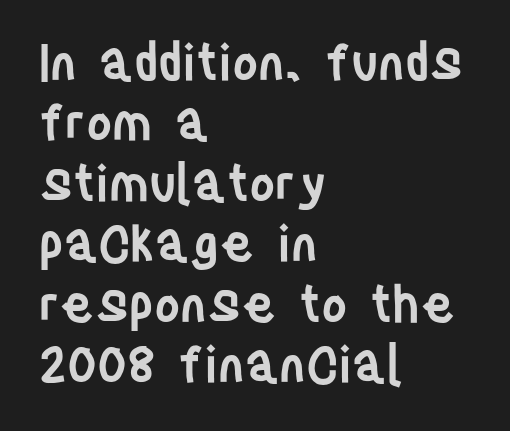
{"serif": "no", "italic": "no", "bold": "semi", "weight": "semibold", "width": "condensed", "stroke_contrast": "low", "x_height": "large", "monospaced": "no", "underline": "no", "align": "left", "line_spacing_ratio": 1.21, "letter_spacing": "normal", "letter_spacing_em": 0.0, "glyph_px": 50}
